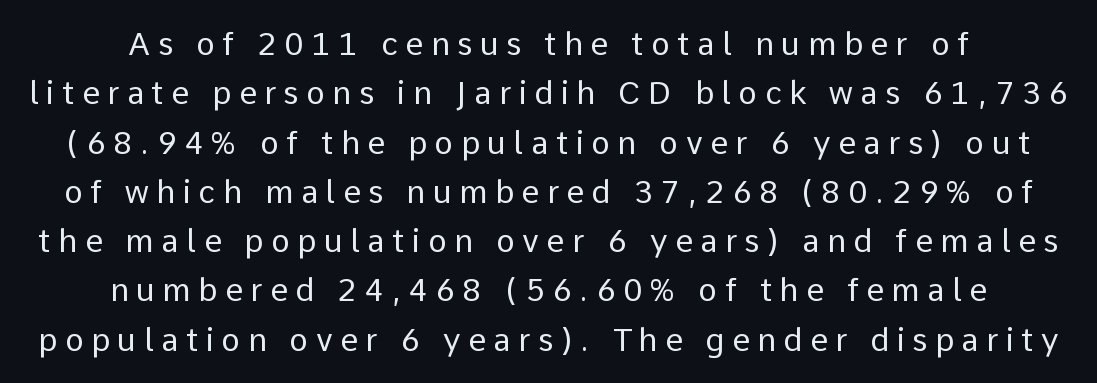
{"serif": "no", "italic": "no", "bold": "no", "weight": "regular", "width": "normal", "stroke_contrast": "low", "x_height": "medium", "monospaced": "no", "underline": "no", "align": "center", "line_spacing": "normal", "line_spacing_ratio": 1.54, "letter_spacing": "wide", "letter_spacing_em": 0.23, "glyph_px": 32}
